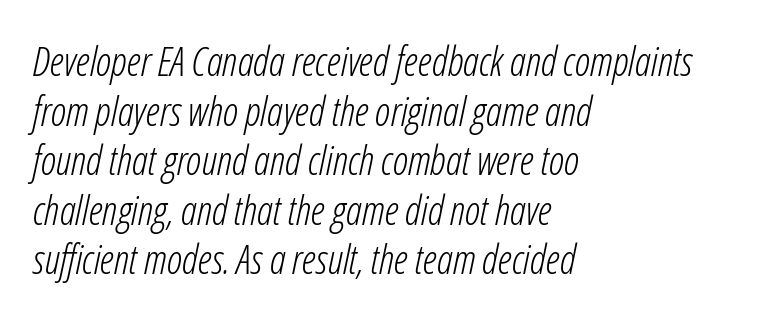
The letters advance in unequal steps, a hallmark of proportional type. This sample is left-justified, so line endings fall wherever the words run out. Heaviness? Minimal to ordinary, like unemphasized prose. A typesetter would mark this as italic.
